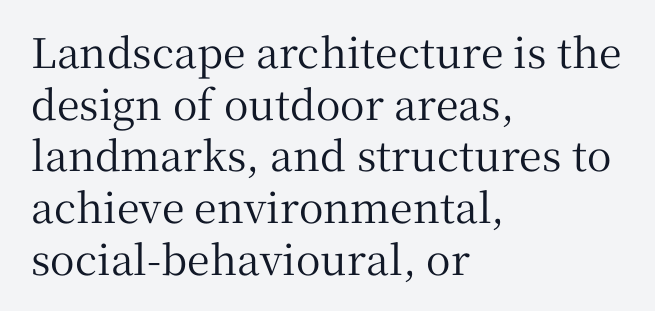
The typesetter chose a ragged-right arrangement here. Tall strokes in this sample are plumb rather than angled. Each new line begins a customary step beneath the previous one. Here the designer chose a conventional face with non-uniform glyph widths. Underline: absent. The passage shown is typeset with a serif family.
